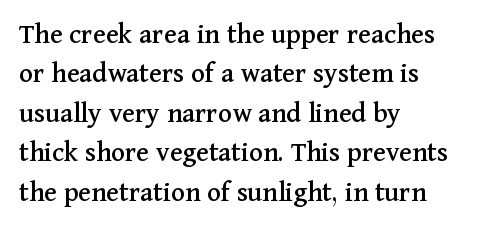
Q: Is the text italic (slanted)? A: No, it is upright.
Q: Is the typeface a serif or a sans-serif typeface? A: Serif.
Q: Is the text underlined? A: No.
Q: How is the paragraph aligned? A: Left-aligned.
Q: Is the spacing between letters normal or unusually wide? A: Normal.
Q: Is the spacing between lines tight, normal or loose? A: Normal.
Q: Width (condensed, normal, or wide)? A: Normal.
Q: Stroke contrast? A: Medium.
Q: x-height? A: Medium.
Q: Monospaced? A: No.
